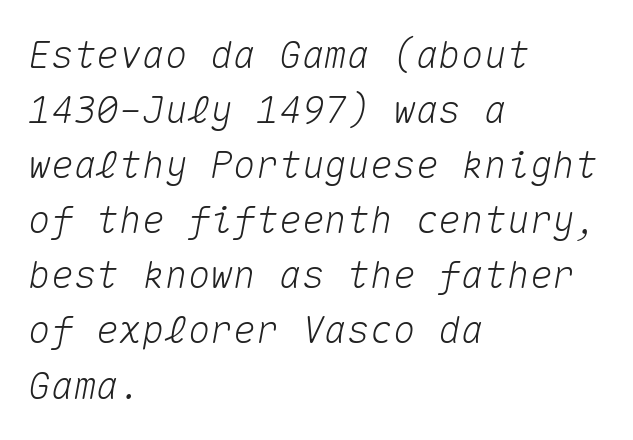
The image shows 38 px text type, italic (leaning right), monospaced; set left-aligned, normal line spacing (1.45x), normal letter spacing, not underlined; medium stroke contrast and a medium x-height.
